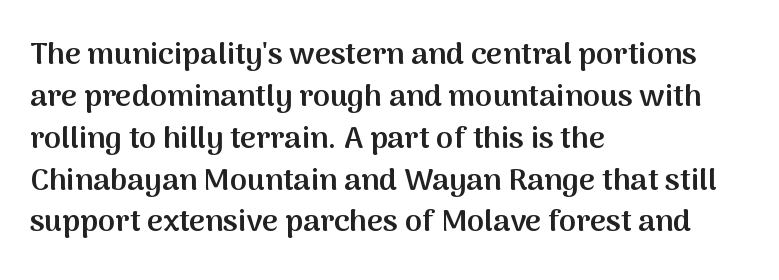
The image shows 31 px semibold sans-serif type, upright; set left-aligned, normal line spacing (1.35x), normal letter spacing, not underlined; medium stroke contrast and a medium x-height.
